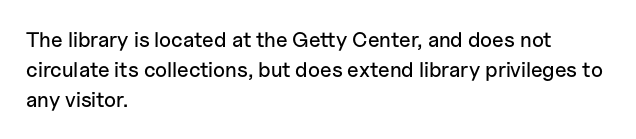
{"italic": "no", "underline": "no", "align": "left", "line_spacing": "normal", "line_spacing_ratio": 1.43, "letter_spacing": "normal", "letter_spacing_em": 0.0, "glyph_px": 21}
